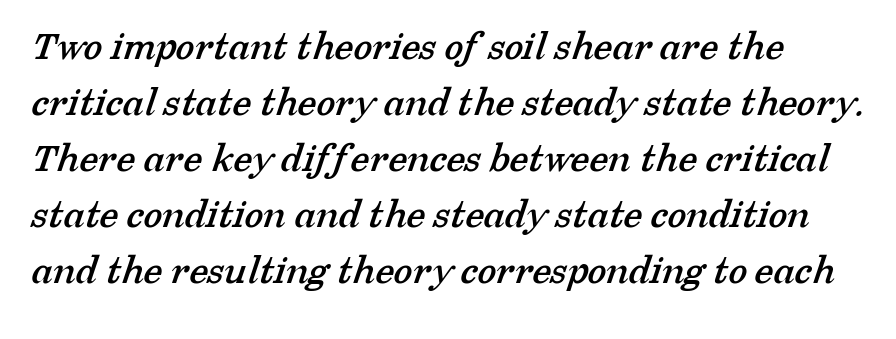
The image shows 43 px serif type; set left-aligned, normal line spacing (1.3x), normal letter spacing, not underlined; low stroke contrast and a medium x-height.
